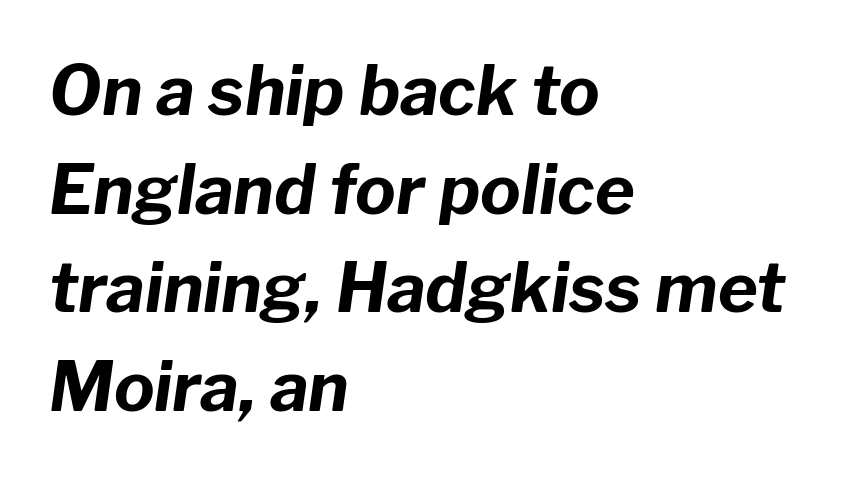
Left-aligned paragraph, ragged on the right. Each letter keeps its own natural width here, so spacing adapts to shape. Bold? Absolutely — the strokes are thick and heavy. You can tell it's italic because the verticals aren't actually vertical.
